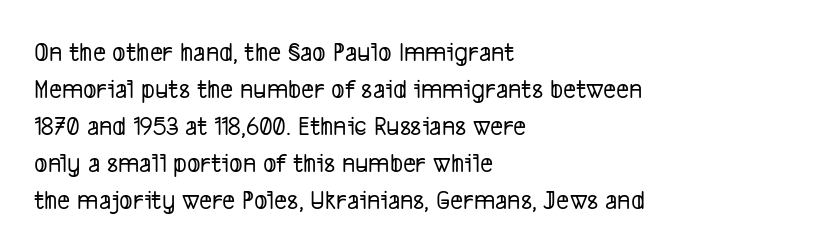
{"serif": "no", "width": "condensed", "stroke_contrast": "low", "x_height": "medium", "monospaced": "no", "underline": "no", "align": "left", "line_spacing": "normal", "line_spacing_ratio": 1.32, "letter_spacing": "normal", "letter_spacing_em": 0.0, "glyph_px": 28}
